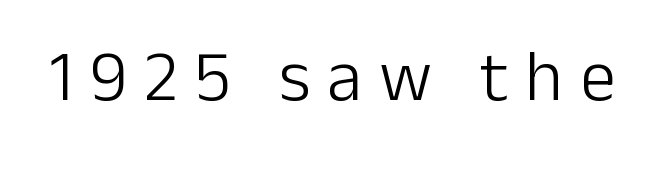
The image shows 72 px light sans-serif type, upright; set unusually wide letter spacing (+0.23 em), not underlined; low stroke contrast and a medium x-height.
